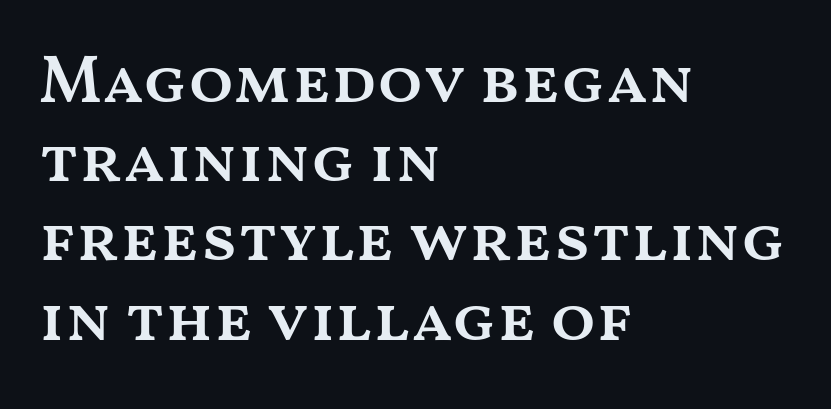
The image shows 66 px semibold, wide type, upright; set left-aligned, line spacing 1.2x, normal letter spacing, not underlined; medium stroke contrast and a medium x-height.
